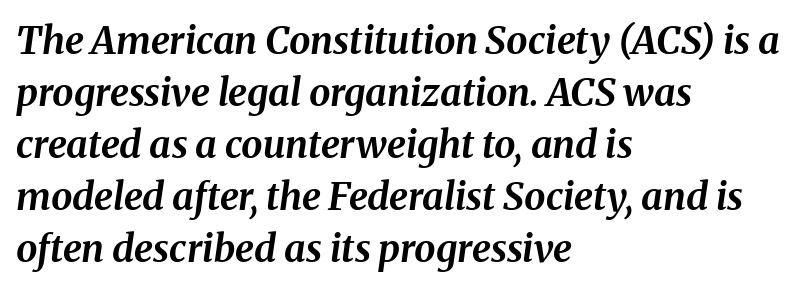
The passage shown leans; its letterforms are oblique. The strip under each line holds only bare page. Heavy, bold letterforms. Horizontal bands of white between lines are of average thickness. Line beginnings align vertically; line endings do not.
